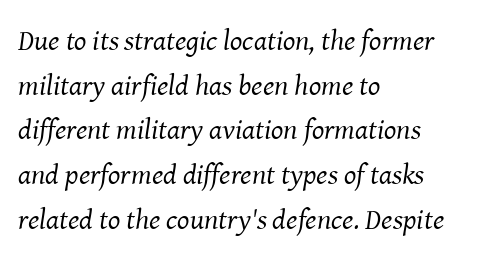
Serif or sans? Serif — the stroke terminals have little feet. The text block is weighted toward the left margin, trailing off unevenly rightward. The type is set solid horizontally, with unmodified tracking. Is this a fixed-width face? No — the glyphs have proportional, varying widths.
